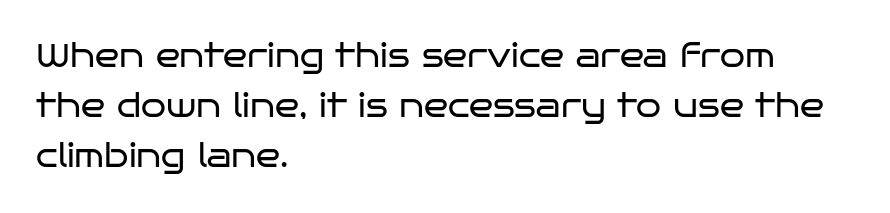
The type family on display is of the sans-serif kind. The rendering uses natural spacing where letterforms have individual widths. The space between consecutive lines is moderate. Horizontal alignment here is leftward, the default for most running prose.
